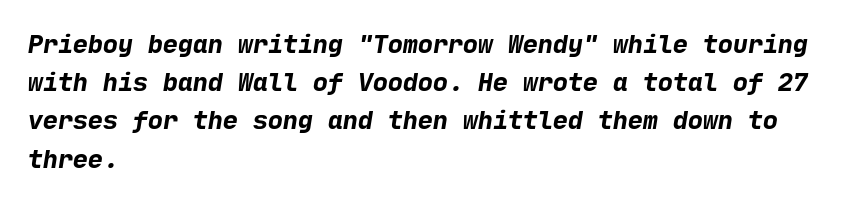
The image shows 25 px bold type; set left-aligned, normal line spacing (1.53x), normal letter spacing, not underlined.
